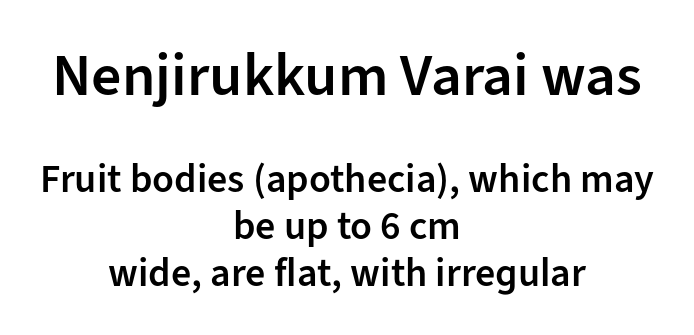
{"serif": "no", "italic": "no", "bold": "semi", "weight": "semibold", "width": "normal", "stroke_contrast": "low", "x_height": "medium", "monospaced": "no", "underline": "no", "align": "center", "line_spacing_ratio": 1.17, "letter_spacing": "normal", "letter_spacing_em": 0.0, "larger_block": "first", "size_ratio": 1.5, "glyph_px": 60}
